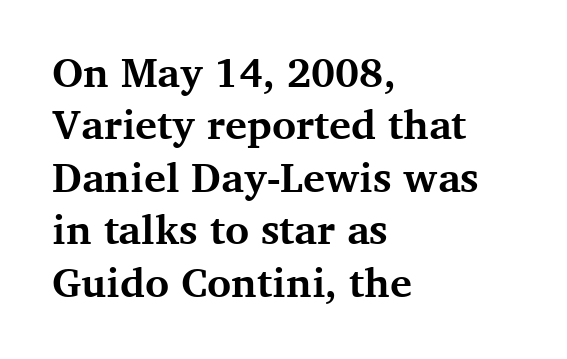
{"serif": "yes", "italic": "no", "bold": "yes", "weight": "bold", "width": "normal", "stroke_contrast": "medium", "x_height": "medium", "monospaced": "no", "underline": "no", "align": "left", "line_spacing": "normal", "line_spacing_ratio": 1.28, "letter_spacing": "normal", "letter_spacing_em": 0.0, "glyph_px": 41}
